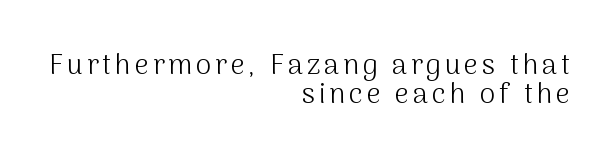
The image shows 28 px light sans-serif type, upright; set right-aligned, tight line spacing (1.05x), not underlined; medium stroke contrast and a medium x-height.
